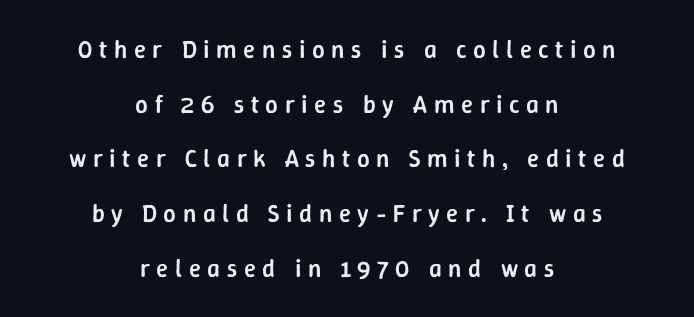
Q: Is the text bold? A: Semi-bold.
Q: Is the text italic (slanted)? A: No, it is upright.
Q: Is the text underlined? A: No.
Q: How is the paragraph aligned? A: Centered.
Q: Is the spacing between letters normal or unusually wide? A: Unusually wide.
Q: Is the spacing between lines tight, normal or loose? A: Loose.
